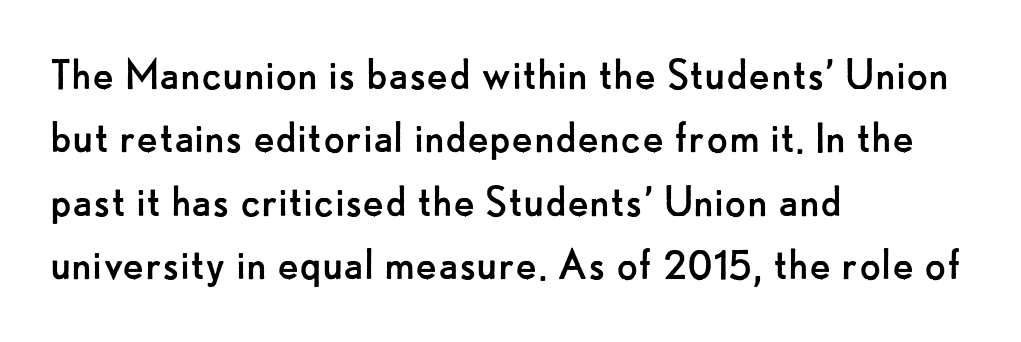
Nobody drew a line under any word here. Vertical stems look standard width or narrower in stroke. Note the varied advance widths — an 'i' is clearly narrower than an 'm'. Letter spacing: default. Rows of type keep a routine distance in the vertical direction.
